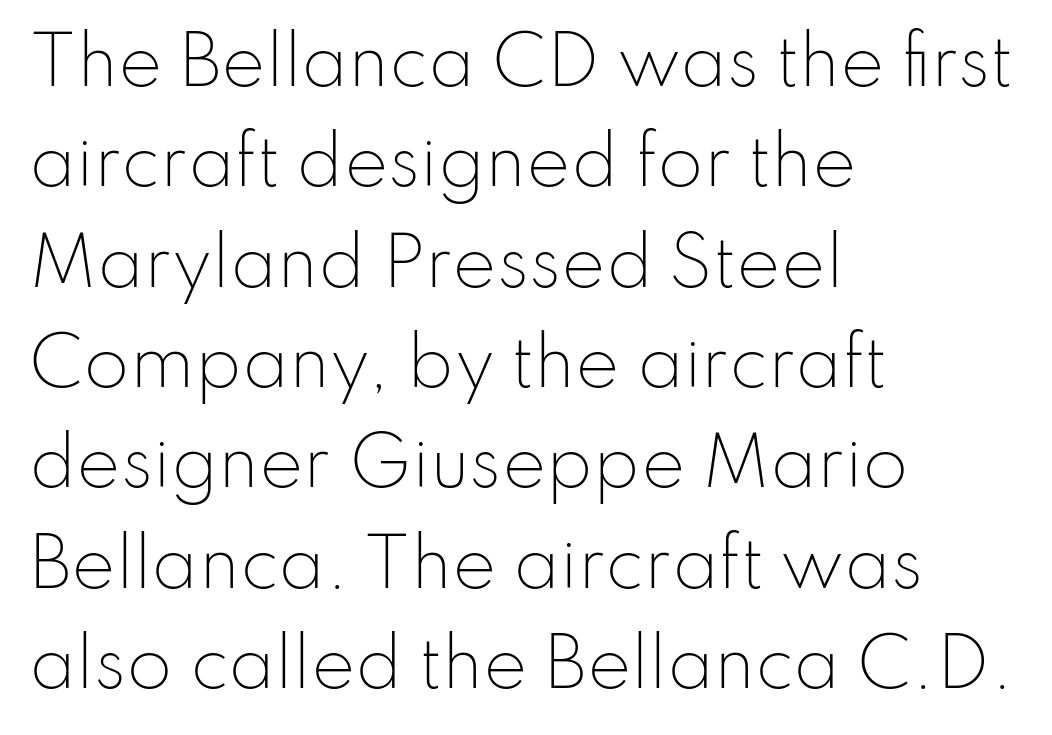
Q: Is the text bold? A: No.
Q: Is the text italic (slanted)? A: No, it is upright.
Q: Is the typeface a serif or a sans-serif typeface? A: Sans-serif.
Q: Is the text underlined? A: No.
Q: How is the paragraph aligned? A: Left-aligned.
Q: Is the spacing between letters normal or unusually wide? A: Normal.
Q: Is the spacing between lines tight, normal or loose? A: Normal.
Q: Width (condensed, normal, or wide)? A: Normal.
Q: Stroke contrast? A: Low.
Q: x-height? A: Small.
Q: Monospaced? A: No.
